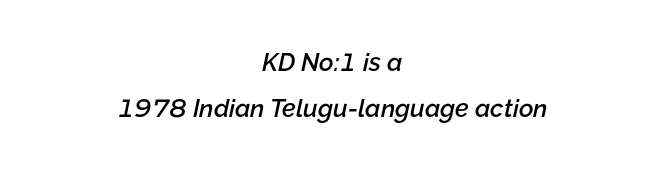
{"italic": "yes", "lean": "right", "slant_degrees": 12, "bold": "semi", "underline": "no", "align": "center", "line_spacing_ratio": 1.83, "letter_spacing": "normal", "letter_spacing_em": 0.0, "glyph_px": 25}
